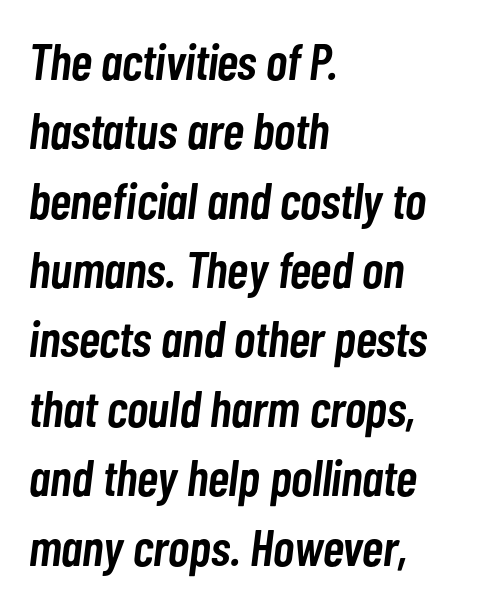
Q: Is the text bold? A: Semi-bold.
Q: Is the text italic (slanted)? A: Yes, it leans right by about 7 degrees.
Q: Is the text underlined? A: No.
Q: How is the paragraph aligned? A: Left-aligned.
Q: Is the spacing between letters normal or unusually wide? A: Normal.
Q: Is the spacing between lines tight, normal or loose? A: Normal.
Q: Width (condensed, normal, or wide)? A: Condensed.
Q: Stroke contrast? A: Low.
Q: x-height? A: Medium.
Q: Monospaced? A: No.
